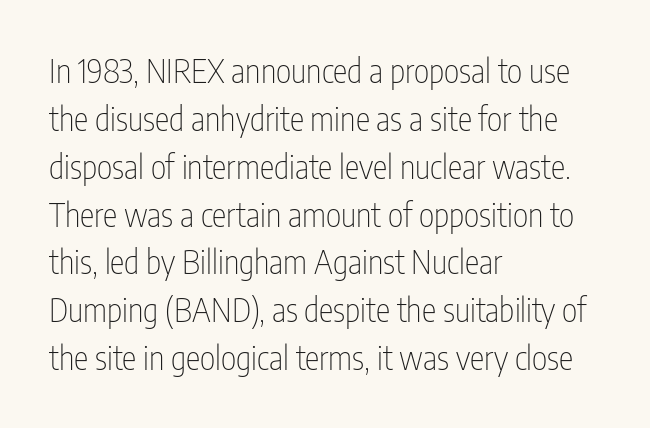
The image shows 33 px thin, condensed sans-serif type, upright; set left-aligned, normal line spacing (1.45x), normal letter spacing, not underlined; low stroke contrast and a medium x-height.
